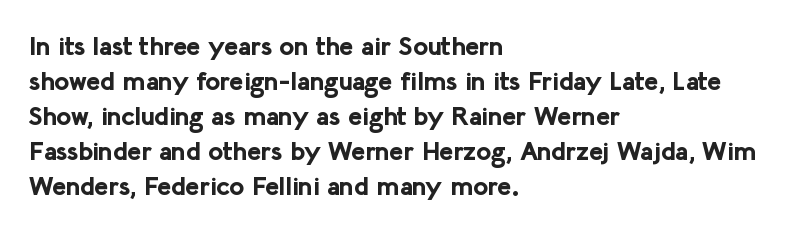
The image shows 26 px bold type, upright; set left-aligned, normal line spacing (1.35x), normal letter spacing, not underlined.
